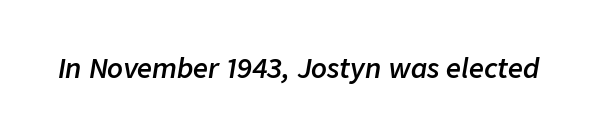
Notice how the stems are inclined rather than vertical — that's the hallmark of italics. Students, note that the glyphs here touch the page at normal intervals. The rendering uses a semibold face; strokes are thickened but not to full bold. The foot of each line stays bare and open.
